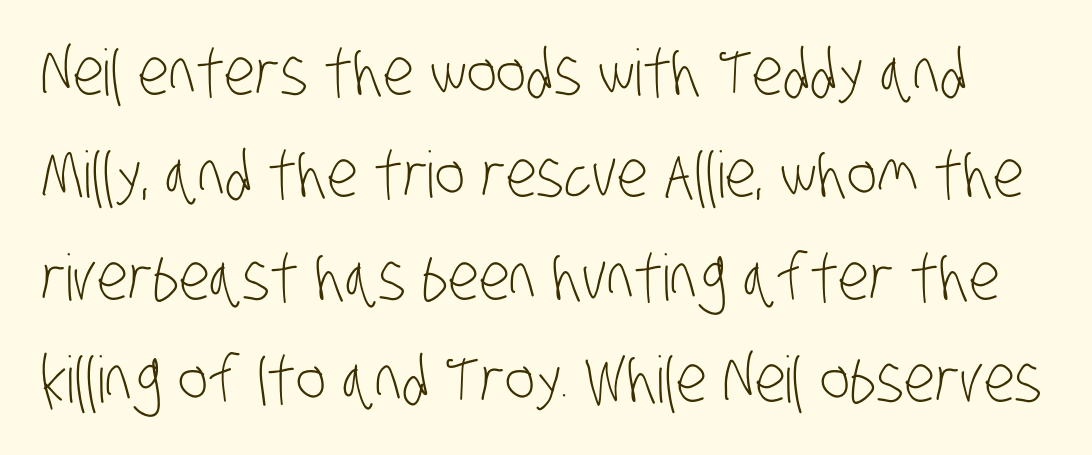
{"serif": "no", "bold": "no", "weight": "light", "width": "condensed", "stroke_contrast": "low", "x_height": "large", "monospaced": "no", "underline": "no", "line_spacing": "normal", "line_spacing_ratio": 1.6, "letter_spacing": "normal", "letter_spacing_em": 0.0, "glyph_px": 64}
